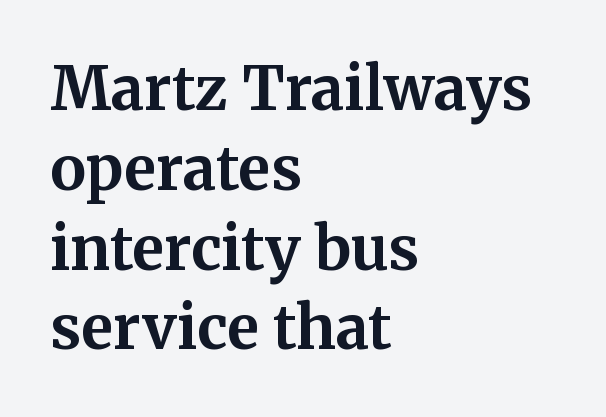
{"serif": "yes", "italic": "no", "bold": "yes", "weight": "bold", "width": "normal", "stroke_contrast": "medium", "x_height": "medium", "monospaced": "no", "underline": "no", "align": "left", "line_spacing": "normal", "line_spacing_ratio": 1.33, "letter_spacing": "normal", "letter_spacing_em": 0.0, "glyph_px": 60}
